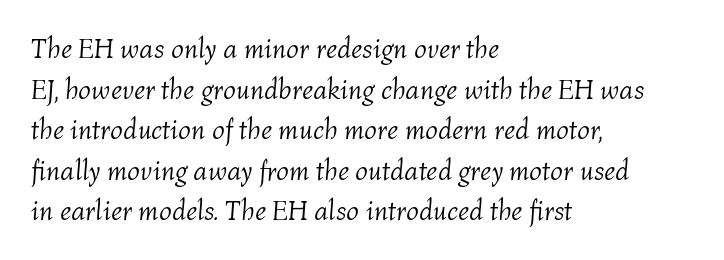
Q: Is the text bold? A: No.
Q: Is the text italic (slanted)? A: Yes, it leans right by about 4 degrees.
Q: Is the text underlined? A: No.
Q: How is the paragraph aligned? A: Left-aligned.
Q: Is the spacing between letters normal or unusually wide? A: Normal.
Q: Is the spacing between lines tight, normal or loose? A: Normal.
Q: Width (condensed, normal, or wide)? A: Normal.
Q: Stroke contrast? A: Medium.
Q: x-height? A: Medium.
Q: Monospaced? A: No.
